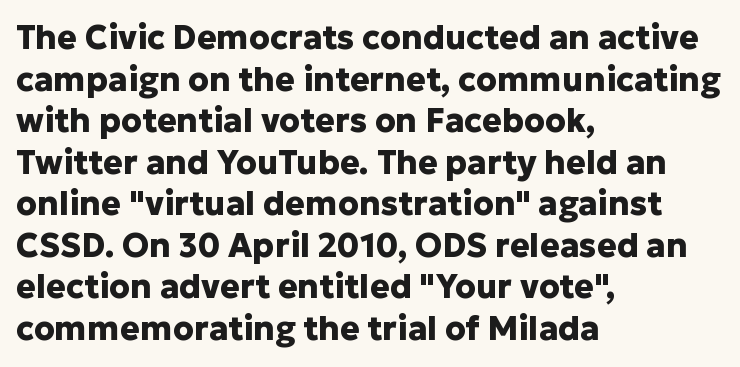
{"serif": "no", "italic": "no", "bold": "yes", "weight": "heavy", "width": "normal", "stroke_contrast": "low", "x_height": "medium", "monospaced": "no", "underline": "no", "align": "left", "line_spacing": "normal", "line_spacing_ratio": 1.26, "letter_spacing": "normal", "letter_spacing_em": 0.0, "glyph_px": 33}
